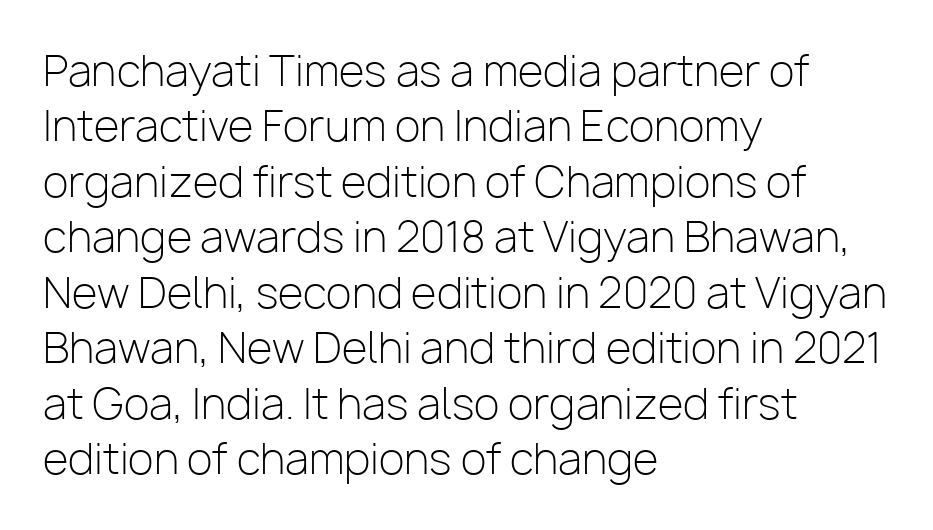
Rendered with straight, roman letterforms. The lines sit at an ordinary, default distance from one another. No word sits above an underline. Compared with typical body copy, the letter spacing here is the same. The weight tops out at a normal text grade.
